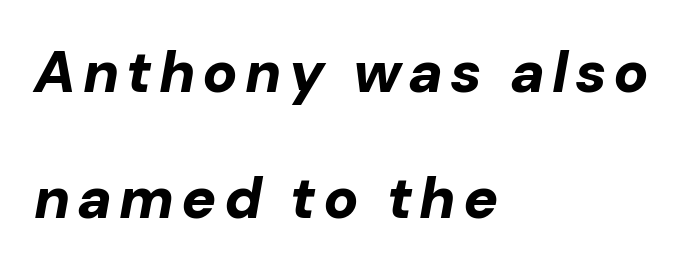
Q: Is the text bold? A: Yes.
Q: Is the text italic (slanted)? A: Yes, it leans right by about 10 degrees.
Q: Is the text underlined? A: No.
Q: How is the paragraph aligned? A: Left-aligned.
Q: Is the spacing between lines tight, normal or loose? A: Loose.
Q: Width (condensed, normal, or wide)? A: Normal.
Q: Stroke contrast? A: Low.
Q: x-height? A: Medium.
Q: Monospaced? A: No.
